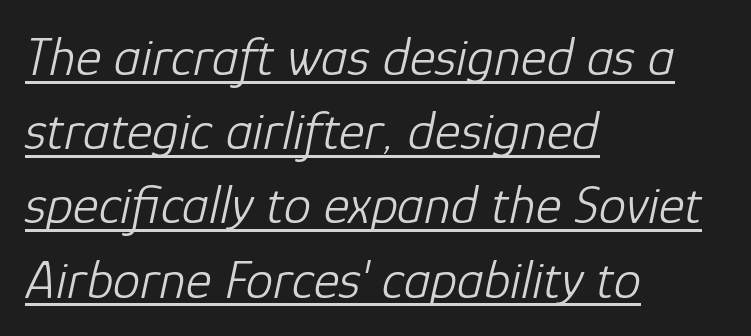
{"italic": "yes", "lean": "right", "slant_degrees": 12, "bold": "no", "weight": "light", "width": "normal", "stroke_contrast": "low", "x_height": "medium", "monospaced": "no", "underline": "yes", "align": "left", "line_spacing": "normal", "line_spacing_ratio": 1.35, "letter_spacing": "normal", "letter_spacing_em": 0.0, "glyph_px": 55}
